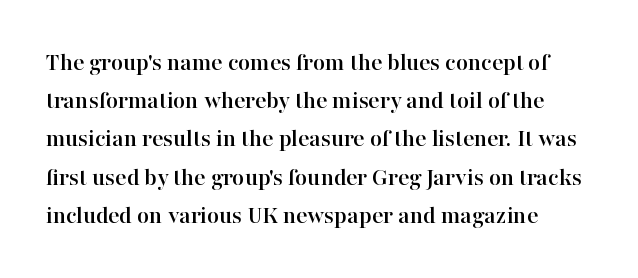
Q: Is the text italic (slanted)? A: No, it is upright.
Q: Is the text underlined? A: No.
Q: Is the spacing between letters normal or unusually wide? A: Normal.
Q: Is the spacing between lines tight, normal or loose? A: Normal.
